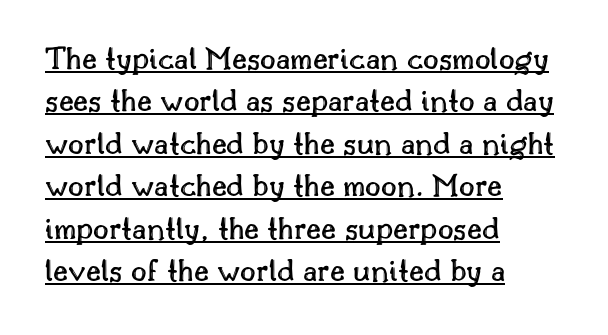
{"italic": "no", "width": "normal", "x_height": "small", "monospaced": "no", "underline": "yes", "align": "left", "line_spacing": "normal", "line_spacing_ratio": 1.25, "letter_spacing": "normal", "letter_spacing_em": 0.0, "glyph_px": 34}
